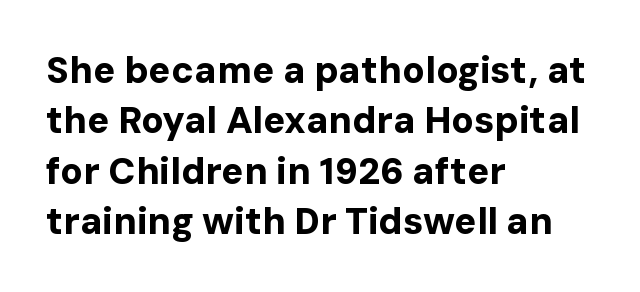
Q: Is the text bold? A: Yes.
Q: Is the text italic (slanted)? A: No, it is upright.
Q: Is the typeface a serif or a sans-serif typeface? A: Sans-serif.
Q: Is the text underlined? A: No.
Q: How is the paragraph aligned? A: Left-aligned.
Q: Is the spacing between letters normal or unusually wide? A: Normal.
Q: Is the spacing between lines tight, normal or loose? A: Normal.
Q: Width (condensed, normal, or wide)? A: Normal.
Q: Stroke contrast? A: Low.
Q: x-height? A: Medium.
Q: Monospaced? A: No.
